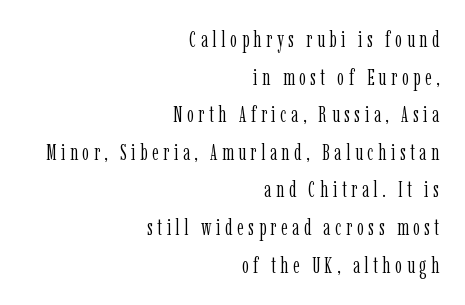
The image shows 22 px text type, upright; set right-aligned, line spacing 1.71x, unusually wide letter spacing (+0.21 em), not underlined.
